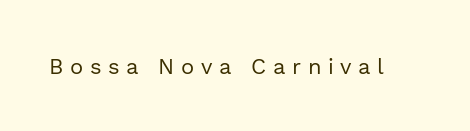
The image shows 22 px text type, upright; set unusually wide letter spacing (+0.3 em), not underlined.
